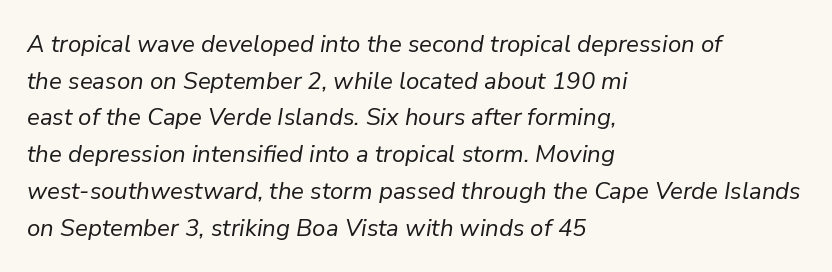
The image shows 24 px text type, italic (leaning right); set left-aligned, normal line spacing (1.53x), normal letter spacing, not underlined.
